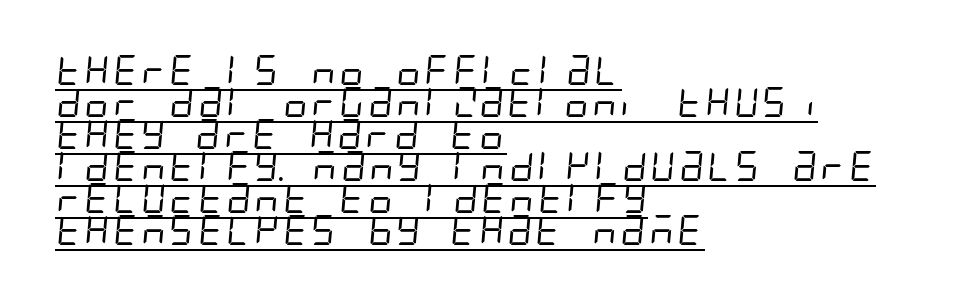
Q: Is the text bold? A: No.
Q: Is the typeface a serif or a sans-serif typeface? A: Sans-serif.
Q: Is the text underlined? A: Yes.
Q: How is the paragraph aligned? A: Left-aligned.
Q: Is the spacing between letters normal or unusually wide? A: Normal.
Q: Is the spacing between lines tight, normal or loose? A: Tight.
Q: Width (condensed, normal, or wide)? A: Condensed.
Q: Stroke contrast? A: Low.
Q: x-height? A: Large.
